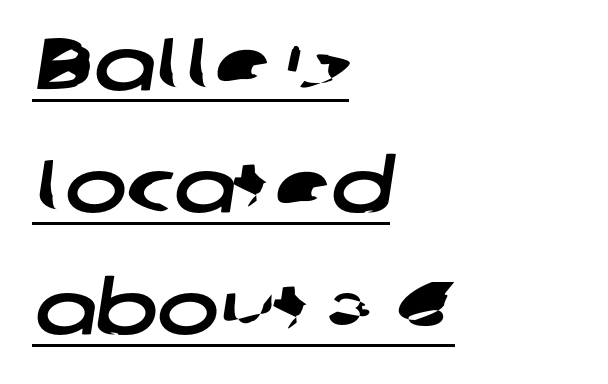
The passage shown is typed in a proportional face where columns would drift. The face used here is a sans, in the tradition of grotesques and geometrics. There is no visible air inserted between adjacent glyphs. A normal amount of white space separates one row of letters from the next. Glance below the letters and you will spot a drawn line. The paragraph shown leans on its left margin.
